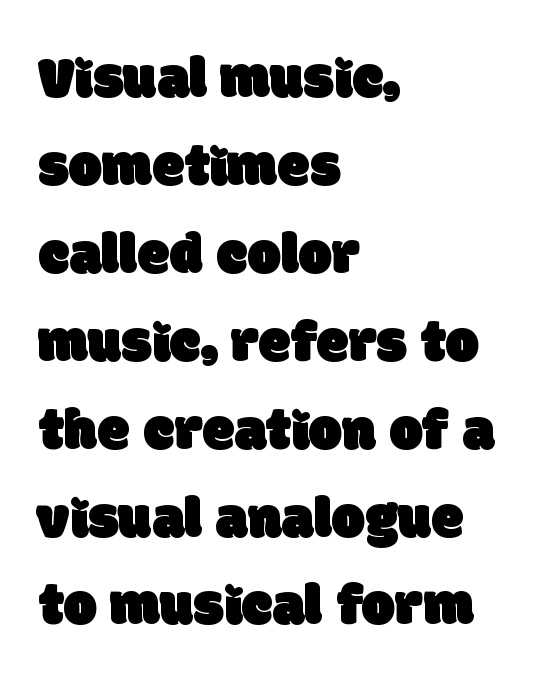
The image shows 59 px sans-serif type; set left-aligned, normal line spacing (1.49x), normal letter spacing, not underlined; low stroke contrast and a large x-height.
